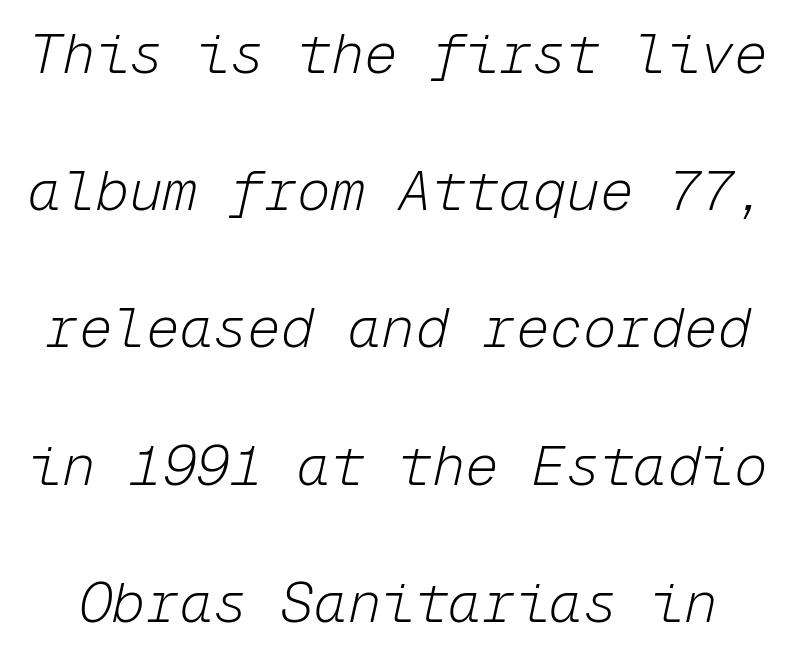
The face looks like a standard text weight, possibly lighter. Slant detected: the letters are inclined. One glance says open: line gaps are wider than usual. Rule under the text: the space is simply empty. Note the uniform advance width — an 'i' takes as much space as an 'm'.
